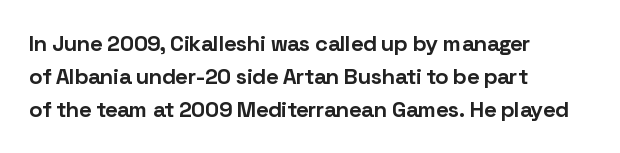
The image shows 22 px bold type, upright; set left-aligned, normal line spacing (1.49x), normal letter spacing, not underlined.
